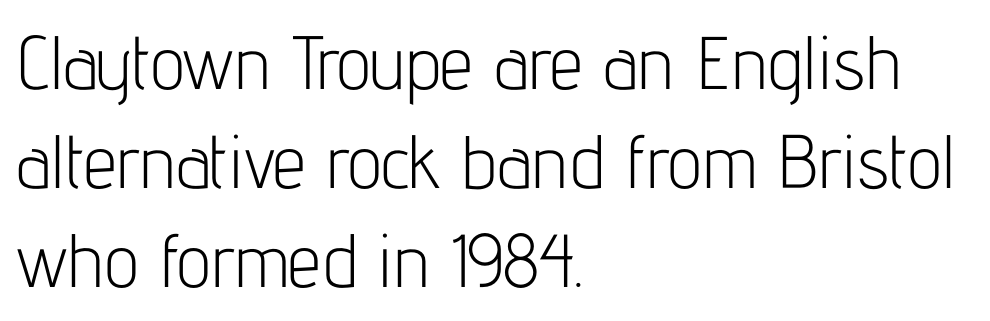
The image shows 75 px light, condensed sans-serif type, upright; set left-aligned, normal line spacing (1.32x), normal letter spacing, not underlined; low stroke contrast and a medium x-height.
